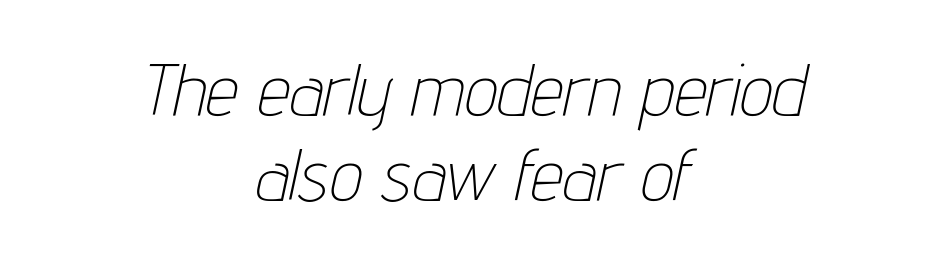
{"italic": "yes", "lean": "right", "slant_degrees": 12, "bold": "no", "weight": "thin", "width": "condensed", "stroke_contrast": "low", "x_height": "medium", "monospaced": "no", "underline": "no", "align": "center", "line_spacing_ratio": 1.17, "letter_spacing": "normal", "letter_spacing_em": 0.0, "glyph_px": 73}
